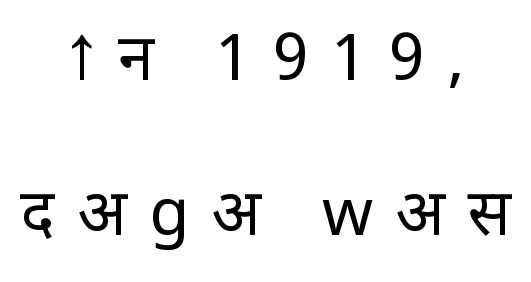
Q: Is the text bold? A: No.
Q: Is the text italic (slanted)? A: No, it is upright.
Q: Is the typeface a serif or a sans-serif typeface? A: Sans-serif.
Q: Is the text underlined? A: No.
Q: How is the paragraph aligned? A: Centered.
Q: Is the spacing between letters normal or unusually wide? A: Unusually wide.
Q: Is the spacing between lines tight, normal or loose? A: Loose.
Q: Width (condensed, normal, or wide)? A: Normal.
Q: Stroke contrast? A: Low.
Q: x-height? A: Large.
Q: Monospaced? A: No.
